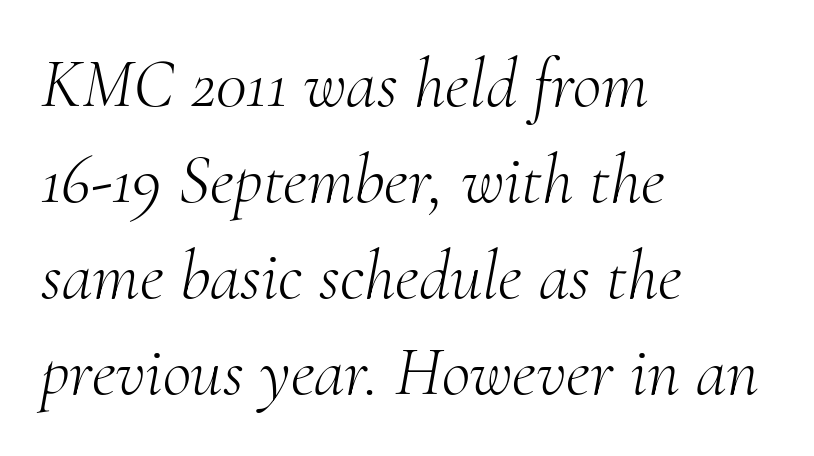
Looking at the ascenders, they clearly lean. Words appear dense and cohesive because spacing is normal. The letters advance in unequal steps, a hallmark of proportional type. One glance says typical: line gaps are just what's usual. The letters carry serifs — small finishing strokes at the ends of their stems.
